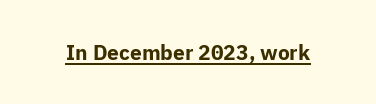
Q: Is the text bold? A: Yes.
Q: Is the text italic (slanted)? A: No, it is upright.
Q: Is the text underlined? A: Yes.
Q: Is the spacing between letters normal or unusually wide? A: Normal.
